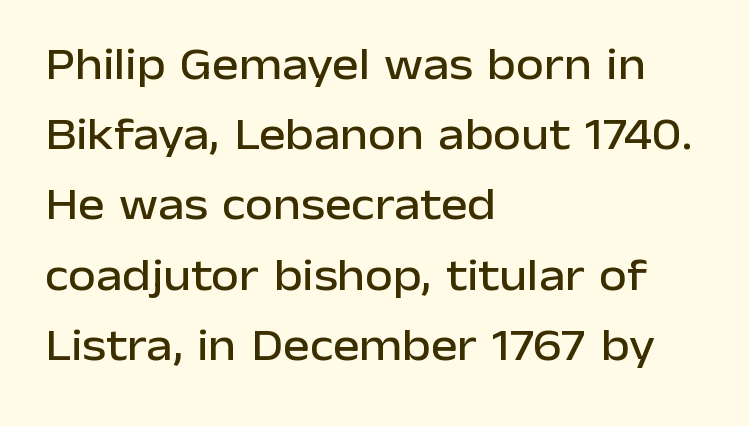
The foot of each line stays bare and open. Alignment: flush left. I'd call this a sans setting — the letters go barefoot. Here the designer chose a conventional face with non-uniform glyph widths.
